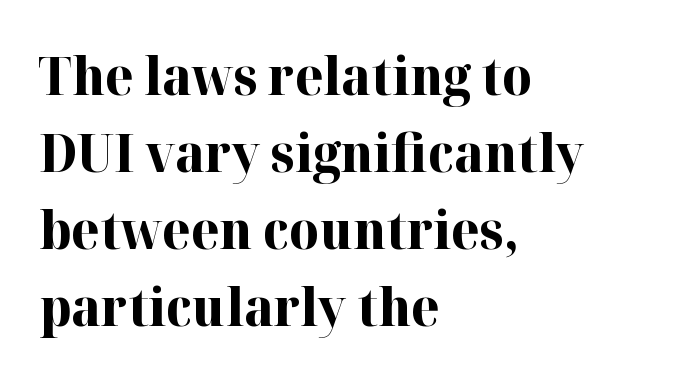
{"serif": "yes", "italic": "no", "bold": "yes", "weight": "bold", "width": "normal", "stroke_contrast": "high", "x_height": "medium", "monospaced": "no", "underline": "no", "align": "left", "line_spacing": "normal", "line_spacing_ratio": 1.48, "letter_spacing": "normal", "letter_spacing_em": 0.0, "glyph_px": 52}
